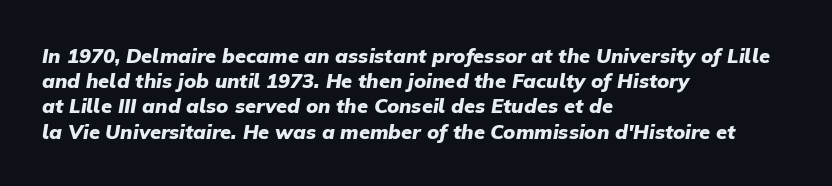
The image shows 20 px bold type, italic (leaning right); set left-aligned, normal line spacing (1.26x), normal letter spacing, not underlined.
